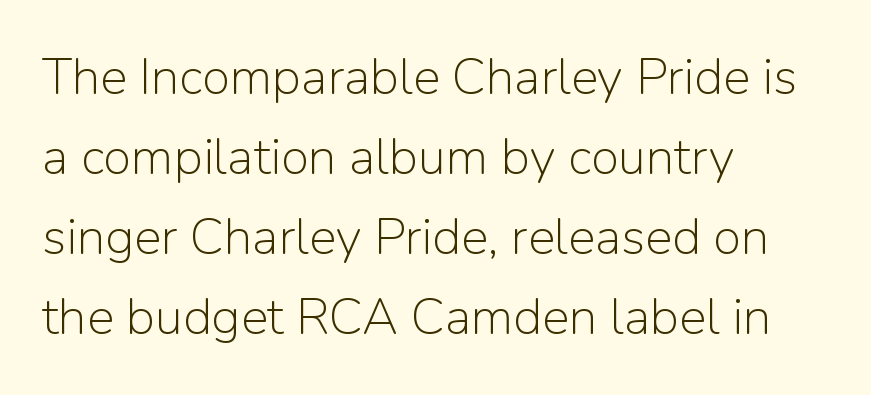
{"serif": "no", "italic": "no", "bold": "no", "weight": "light", "width": "normal", "stroke_contrast": "low", "x_height": "medium", "monospaced": "no", "underline": "no", "align": "left", "line_spacing": "normal", "line_spacing_ratio": 1.57, "letter_spacing": "normal", "letter_spacing_em": 0.0, "glyph_px": 51}
